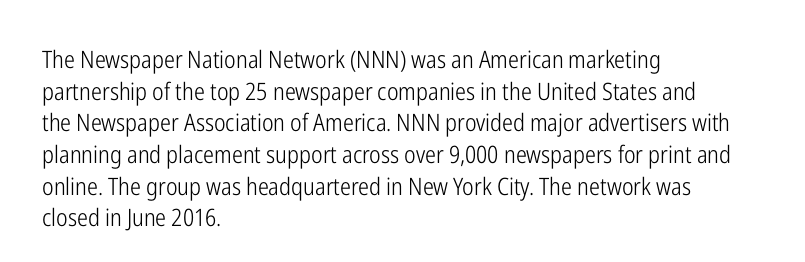
The image shows 24 px text type, upright; set left-aligned, normal line spacing (1.32x), normal letter spacing, not underlined.
